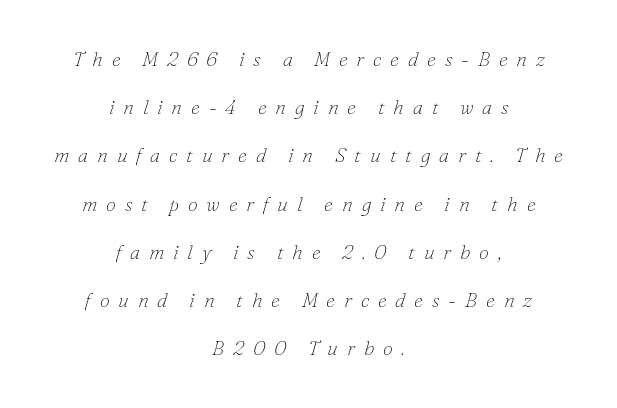
{"italic": "yes", "lean": "right", "slant_degrees": 16, "bold": "no", "underline": "no", "align": "center", "line_spacing": "loose", "line_spacing_ratio": 2.41, "letter_spacing": "wide", "letter_spacing_em": 0.44, "glyph_px": 20}
